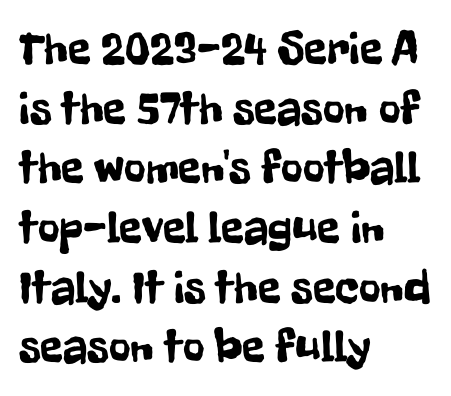
The image shows 47 px condensed sans-serif type, upright; set left-aligned, normal line spacing (1.27x), normal letter spacing, not underlined; low stroke contrast and a medium x-height.
